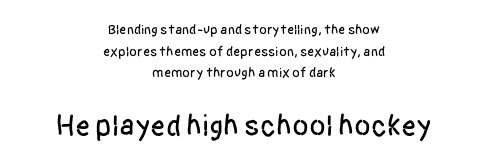
Q: Is the text italic (slanted)? A: No, it is upright.
Q: Is the typeface a serif or a sans-serif typeface? A: Sans-serif.
Q: Is the text underlined? A: No.
Q: How is the paragraph aligned? A: Centered.
Q: Is the spacing between letters normal or unusually wide? A: Normal.
Q: Is the spacing between lines tight, normal or loose? A: Normal.
Q: Which block of text is set in a larger size, the first (top) or the second (bottom)? A: The second (bottom) one.
Q: Width (condensed, normal, or wide)? A: Condensed.
Q: Stroke contrast? A: Low.
Q: x-height? A: Large.
Q: Monospaced? A: No.
